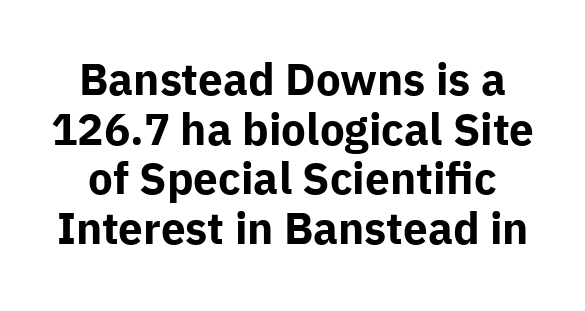
Q: Is the text bold? A: Yes.
Q: Is the text italic (slanted)? A: No, it is upright.
Q: Is the typeface a serif or a sans-serif typeface? A: Sans-serif.
Q: Is the text underlined? A: No.
Q: Is the spacing between letters normal or unusually wide? A: Normal.
Q: Is the spacing between lines tight, normal or loose? A: Tight.
Q: Width (condensed, normal, or wide)? A: Normal.
Q: Stroke contrast? A: Low.
Q: x-height? A: Medium.
Q: Monospaced? A: No.
